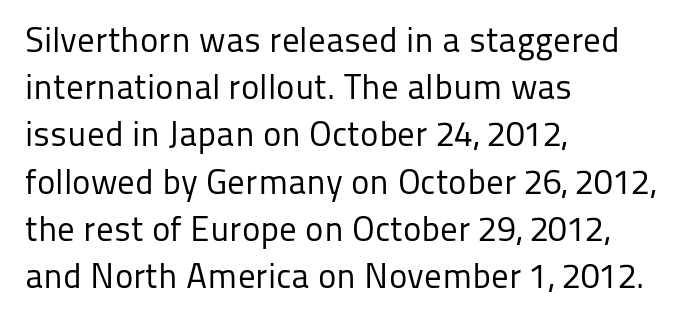
Q: Is the text bold? A: No.
Q: Is the text italic (slanted)? A: No, it is upright.
Q: Is the typeface a serif or a sans-serif typeface? A: Sans-serif.
Q: Is the text underlined? A: No.
Q: How is the paragraph aligned? A: Left-aligned.
Q: Is the spacing between letters normal or unusually wide? A: Normal.
Q: Is the spacing between lines tight, normal or loose? A: Normal.
Q: Width (condensed, normal, or wide)? A: Normal.
Q: Stroke contrast? A: Low.
Q: x-height? A: Medium.
Q: Monospaced? A: No.
